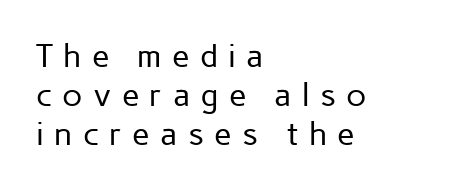
{"serif": "no", "italic": "no", "bold": "no", "weight": "regular", "width": "normal", "stroke_contrast": "low", "x_height": "medium", "monospaced": "no", "underline": "no", "align": "left", "line_spacing_ratio": 1.22, "letter_spacing": "wide", "letter_spacing_em": 0.32, "glyph_px": 32}
